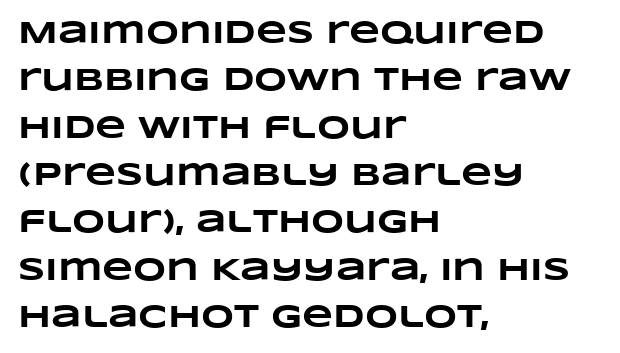
Clear beneath every line of the passage. Rows of type keep a routine distance in the vertical direction. This rendering leaves character spacing at its baseline value. The letters advance in unequal steps, a hallmark of proportional type. All the whitespace from short lines collects on the right. Does the weight exceed regular? Yes, all the way to bold.
